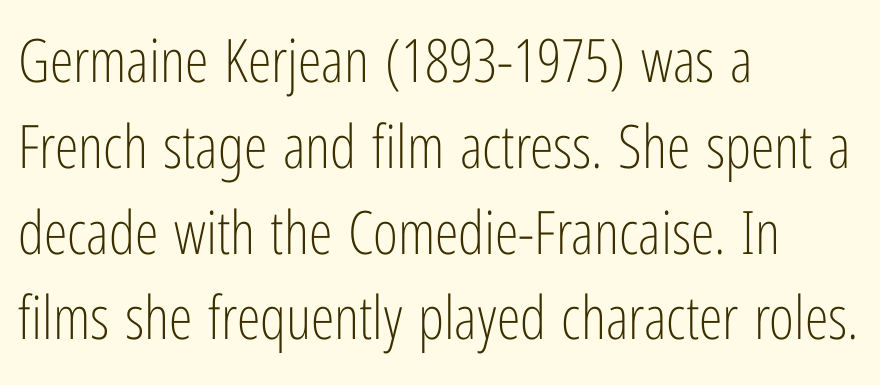
The image shows 60 px light, condensed sans-serif type, upright; set left-aligned, normal line spacing (1.43x), normal letter spacing, not underlined; low stroke contrast and a medium x-height.
